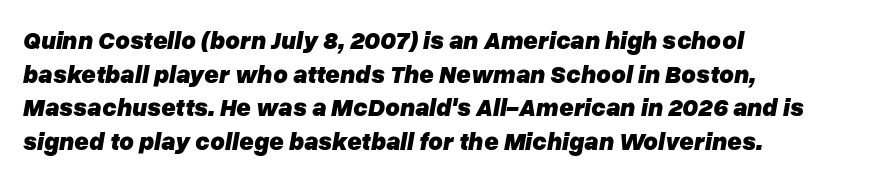
The image shows 25 px bold type, italic (leaning right); set left-aligned, normal line spacing (1.35x), normal letter spacing, not underlined.
